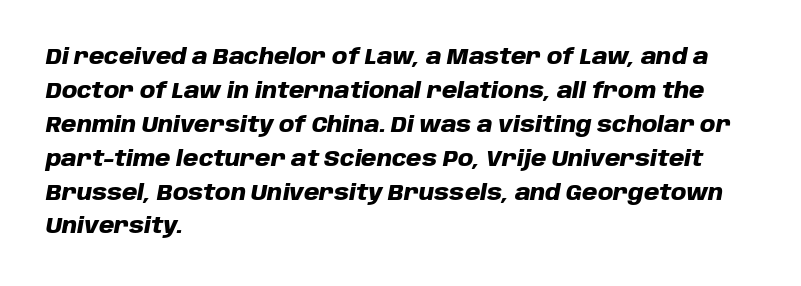
The image shows 22 px bold type, italic (leaning right); set left-aligned, normal line spacing (1.54x), normal letter spacing, not underlined.
